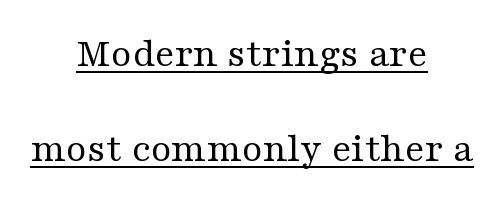
The image shows 42 px regular-weight, wide serif type, upright; set centered, loose line spacing (2.26x), normal letter spacing, underlined; medium stroke contrast and a medium x-height.
